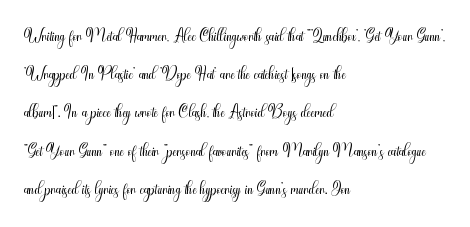
The glyphs are unaccompanied by any horizontal stroke below them. These lines keep a tight, regular rhythm from letter to letter. Interline gaps are of average width in this sample. The paragraph shown leans on its left margin.
